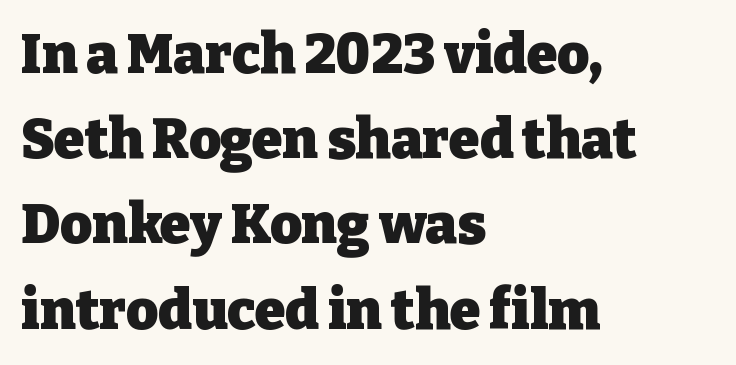
Quick note: interline space is typical. These lines were composed using upright roman letters. The letters are bold, with thick, heavy strokes. Decoration check: the copy has no underline.
